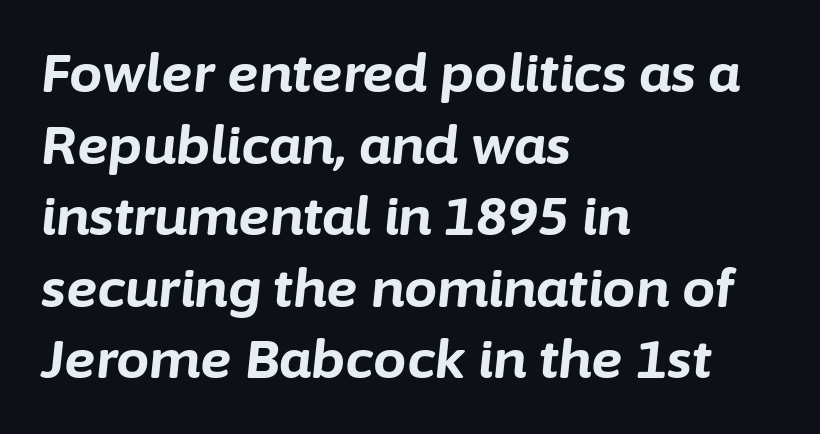
The image shows 53 px bold type, italic (leaning right); set left-aligned, normal line spacing (1.35x), normal letter spacing, not underlined; low stroke contrast and a medium x-height.
